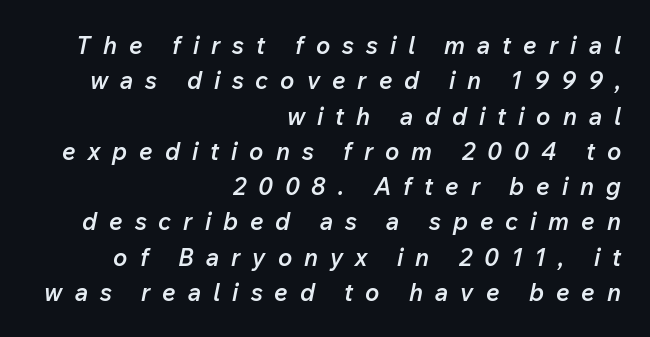
The face used here is rendered with a markedly widened letterfit. If you drew a line through each stem, it would be angled. Clear beneath every line of the passage. Moderately thickened strokes mark this as semibold type.
